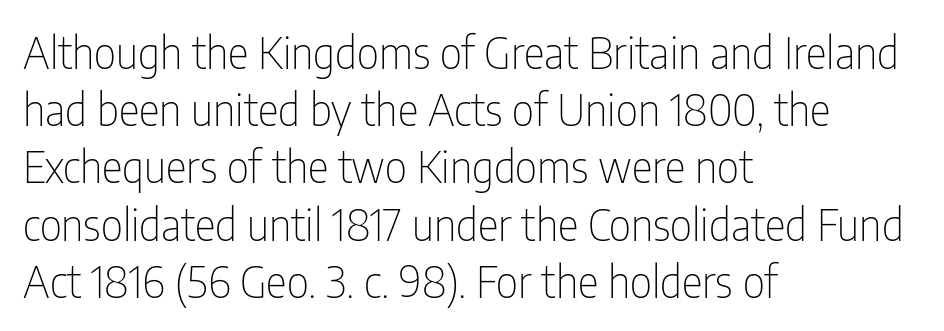
The image shows 44 px thin, condensed sans-serif type, upright; set left-aligned, normal line spacing (1.3x), normal letter spacing, not underlined; low stroke contrast and a medium x-height.
